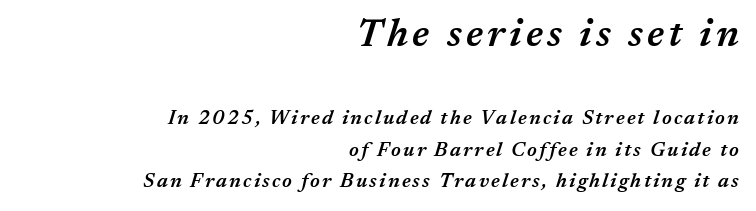
{"italic": "yes", "lean": "right", "slant_degrees": 17, "bold": "semi", "weight": "semibold", "width": "normal", "stroke_contrast": "medium", "x_height": "medium", "monospaced": "no", "underline": "no", "align": "right", "line_spacing": "normal", "line_spacing_ratio": 1.57, "larger_block": "first", "size_ratio": 1.95, "glyph_px": 39}
